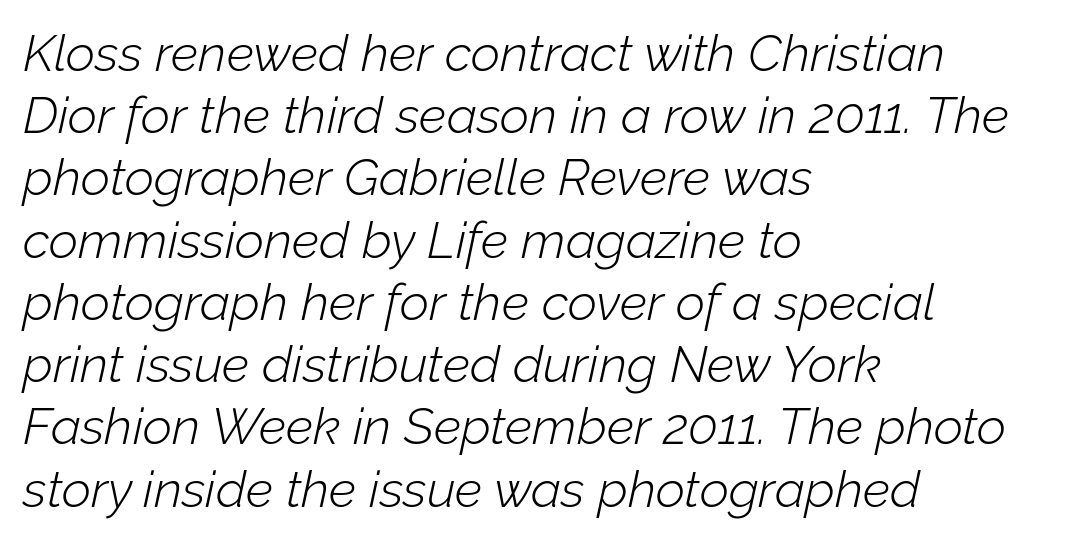
The image shows 51 px light type, italic (leaning right); set left-aligned, line spacing 1.22x, normal letter spacing, not underlined; low stroke contrast and a medium x-height.
